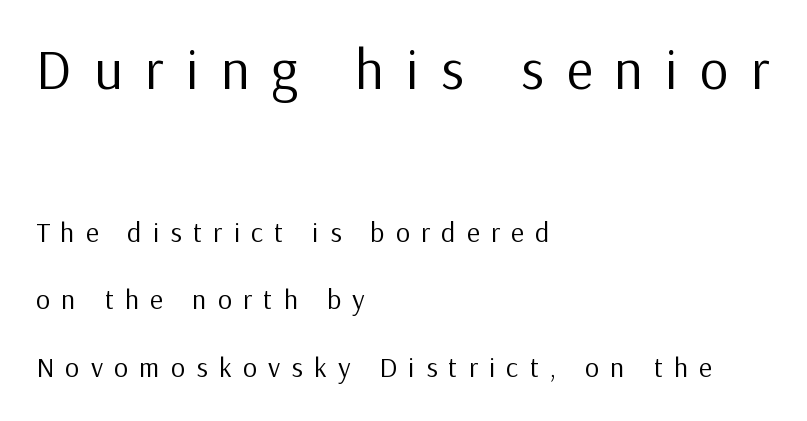
The image shows 56 px regular-weight sans-serif type, upright; set left-aligned, loose line spacing (2.4x), unusually wide letter spacing (+0.4 em), not underlined; the first (top) block is 2.0x larger; low stroke contrast and a medium x-height.
